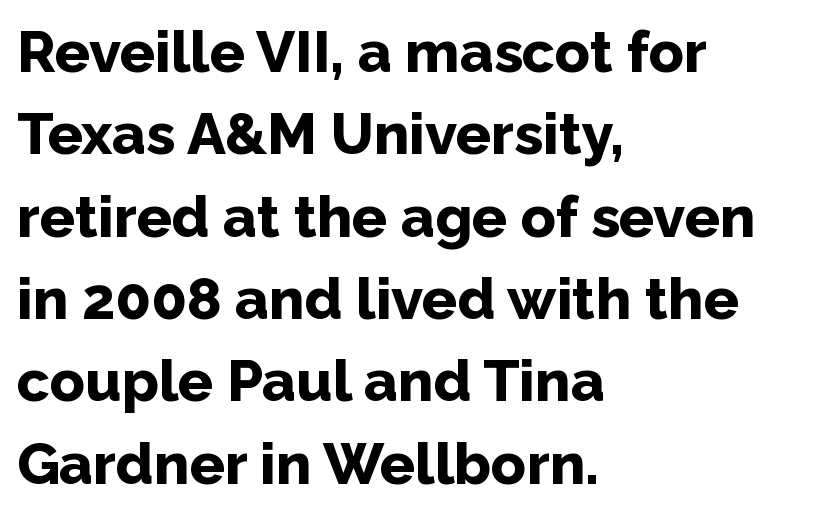
{"serif": "no", "italic": "no", "bold": "yes", "weight": "bold", "width": "normal", "stroke_contrast": "low", "x_height": "medium", "monospaced": "no", "underline": "no", "align": "left", "line_spacing": "normal", "line_spacing_ratio": 1.42, "letter_spacing": "normal", "letter_spacing_em": 0.0, "glyph_px": 58}
